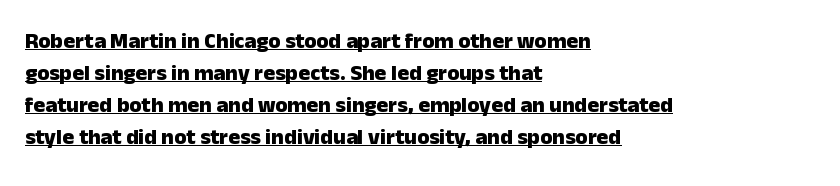
Q: Is the text bold? A: Yes.
Q: Is the text italic (slanted)? A: No, it is upright.
Q: Is the text underlined? A: Yes.
Q: How is the paragraph aligned? A: Left-aligned.
Q: Is the spacing between letters normal or unusually wide? A: Normal.
Q: Is the spacing between lines tight, normal or loose? A: Normal.
